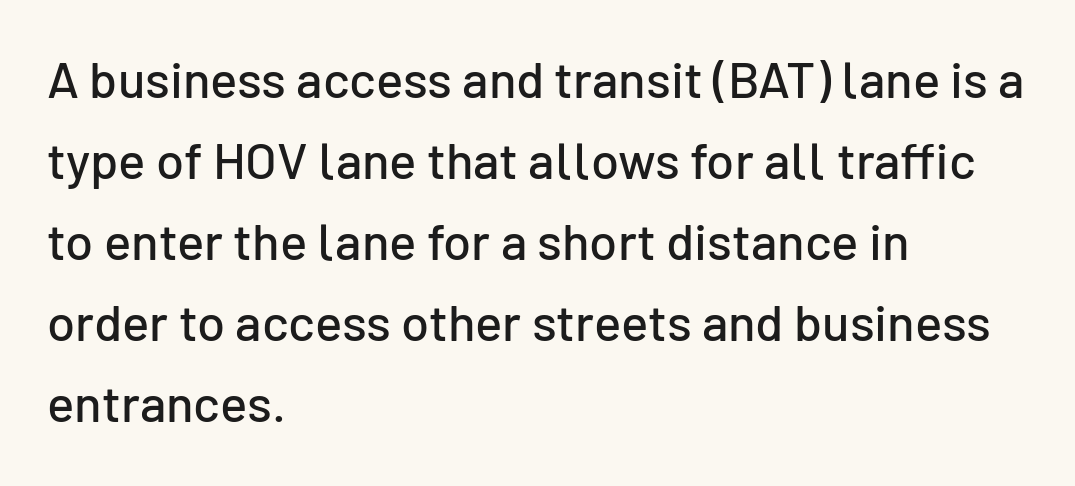
{"serif": "no", "italic": "no", "width": "normal", "stroke_contrast": "low", "x_height": "medium", "monospaced": "no", "underline": "no", "align": "left", "line_spacing": "normal", "line_spacing_ratio": 1.59, "letter_spacing": "normal", "letter_spacing_em": 0.0, "glyph_px": 51}
